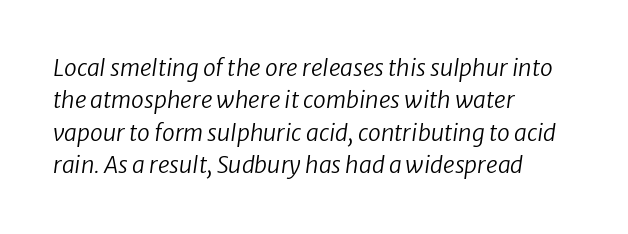
Stems and bowls with no extra thickness — not bold. Descenders hang freely into open space. Standard letterfit; no display-style spreading of the glyphs. Characters are canted at an angle relative to the baseline's perpendicular.
